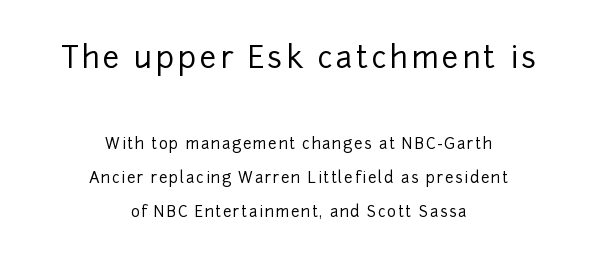
Size contrast runs from large at the top to small at the bottom. Words float on clear page, feet unadorned. The typography opts for an upright posture over an oblique one. The face used here is proportionally spaced, like ordinary book or web type. Is the block centered? Yes — each line is placed symmetrically about the middle. If you measured baseline to baseline, you'd find a long distance.
